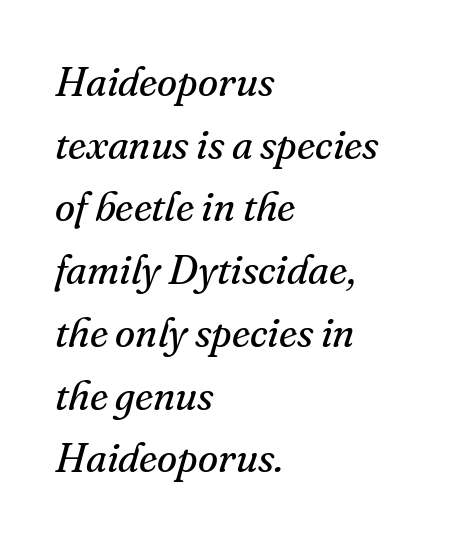
The image shows 41 px regular-weight serif type, italic (leaning right); set left-aligned, normal line spacing (1.53x), normal letter spacing, not underlined; medium stroke contrast and a small x-height.
